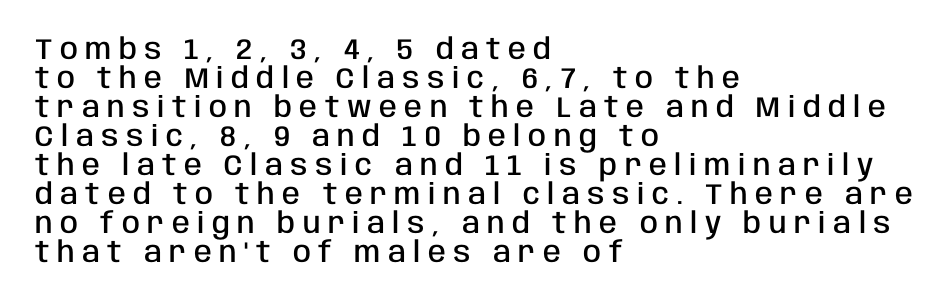
Q: Is the text bold? A: Semi-bold.
Q: Is the text italic (slanted)? A: No, it is upright.
Q: Is the typeface a serif or a sans-serif typeface? A: Sans-serif.
Q: Is the text underlined? A: No.
Q: How is the paragraph aligned? A: Left-aligned.
Q: Is the spacing between letters normal or unusually wide? A: Unusually wide.
Q: Is the spacing between lines tight, normal or loose? A: Tight.
Q: Width (condensed, normal, or wide)? A: Condensed.
Q: Stroke contrast? A: Low.
Q: x-height? A: Large.
Q: Monospaced? A: No.
